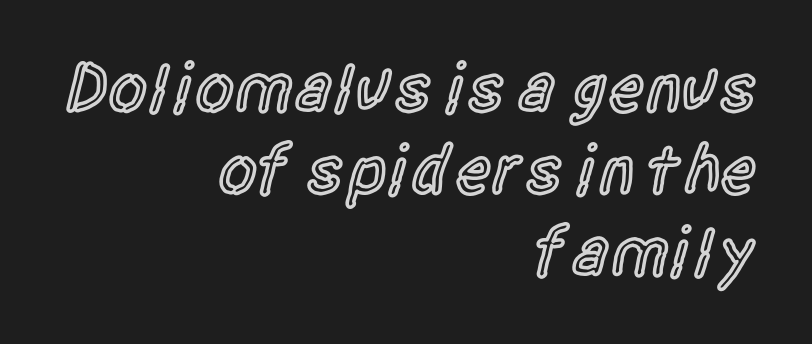
The image shows 70 px semibold, condensed sans-serif type; set right-aligned, line spacing 1.17x, normal letter spacing, not underlined; a large x-height.
